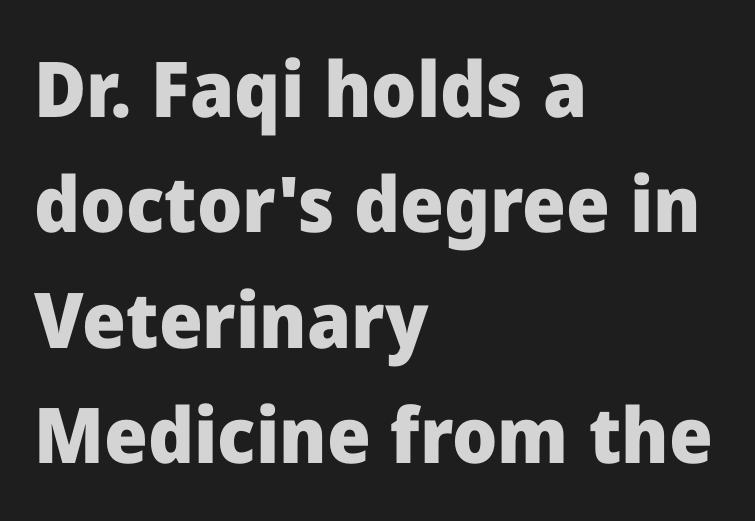
Q: Is the text bold? A: Yes.
Q: Is the text italic (slanted)? A: No, it is upright.
Q: Is the typeface a serif or a sans-serif typeface? A: Sans-serif.
Q: Is the text underlined? A: No.
Q: How is the paragraph aligned? A: Left-aligned.
Q: Is the spacing between letters normal or unusually wide? A: Normal.
Q: Is the spacing between lines tight, normal or loose? A: Normal.
Q: Width (condensed, normal, or wide)? A: Normal.
Q: Stroke contrast? A: Low.
Q: x-height? A: Medium.
Q: Monospaced? A: No.
